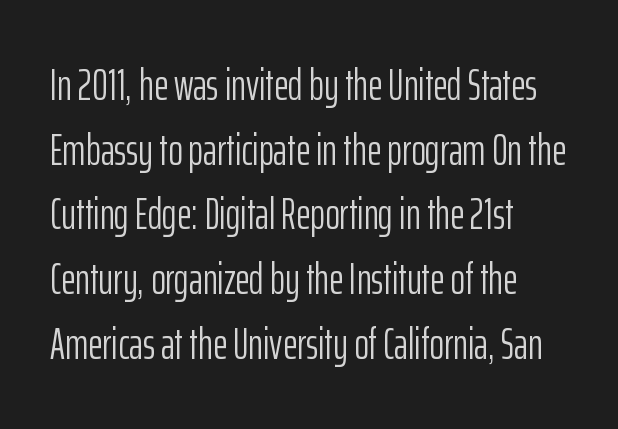
The image shows 44 px light, condensed sans-serif type, upright; set left-aligned, normal line spacing (1.47x), normal letter spacing, not underlined; low stroke contrast and a medium x-height.
